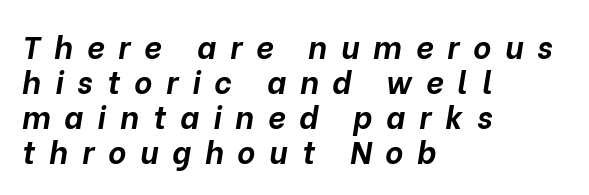
The image shows 31 px bold type, italic (leaning right); set left-aligned, tight line spacing (1.13x), unusually wide letter spacing (+0.45 em), not underlined; low stroke contrast and a medium x-height.
